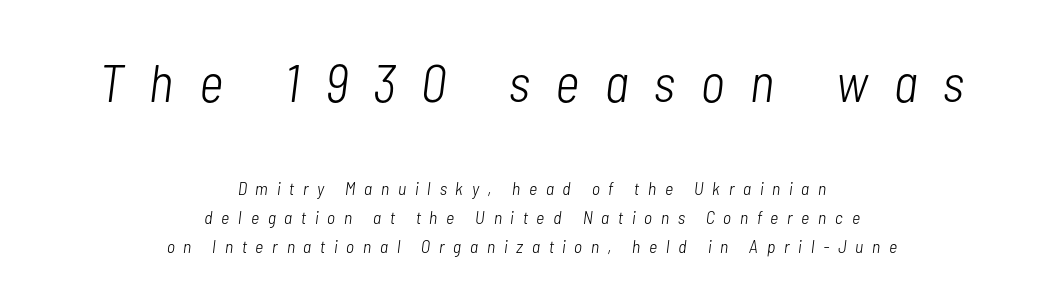
The image shows 53 px light, condensed type, italic (leaning right); set centered, normal line spacing (1.61x), unusually wide letter spacing (+0.49 em), not underlined; the first (top) block is 2.94x larger; low stroke contrast and a medium x-height.
